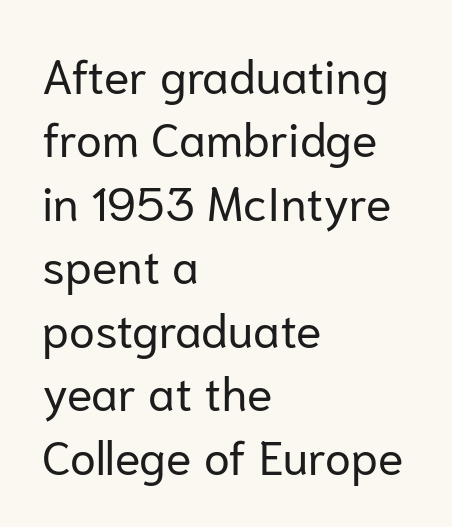
{"serif": "no", "italic": "no", "bold": "no", "weight": "regular", "width": "normal", "stroke_contrast": "low", "x_height": "medium", "monospaced": "no", "underline": "no", "align": "left", "line_spacing": "normal", "line_spacing_ratio": 1.35, "letter_spacing": "normal", "letter_spacing_em": 0.0, "glyph_px": 47}
